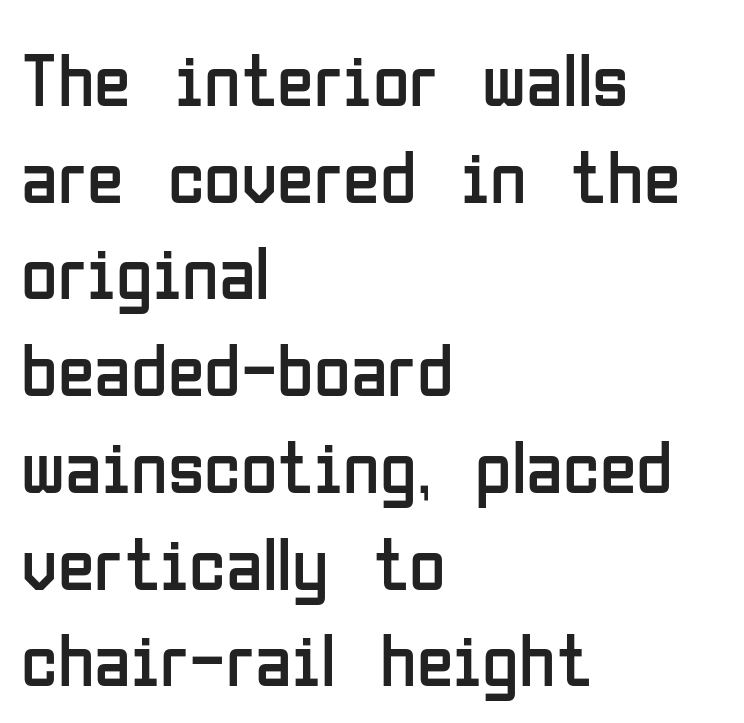
Q: Is the text bold? A: No.
Q: Is the text italic (slanted)? A: No, it is upright.
Q: Is the typeface a serif or a sans-serif typeface? A: Sans-serif.
Q: Is the text underlined? A: No.
Q: How is the paragraph aligned? A: Left-aligned.
Q: Is the spacing between letters normal or unusually wide? A: Normal.
Q: Is the spacing between lines tight, normal or loose? A: Normal.
Q: Width (condensed, normal, or wide)? A: Condensed.
Q: Stroke contrast? A: Low.
Q: x-height? A: Medium.
Q: Monospaced? A: No.
